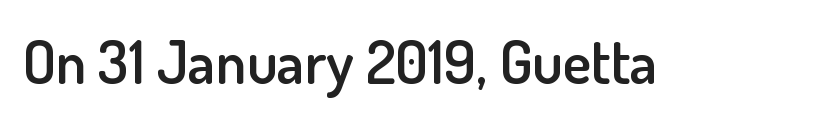
Q: Is the text bold? A: Semi-bold.
Q: Is the text italic (slanted)? A: No, it is upright.
Q: Is the typeface a serif or a sans-serif typeface? A: Sans-serif.
Q: Is the text underlined? A: No.
Q: Is the spacing between letters normal or unusually wide? A: Normal.
Q: Width (condensed, normal, or wide)? A: Normal.
Q: Stroke contrast? A: Low.
Q: x-height? A: Small.
Q: Monospaced? A: No.
